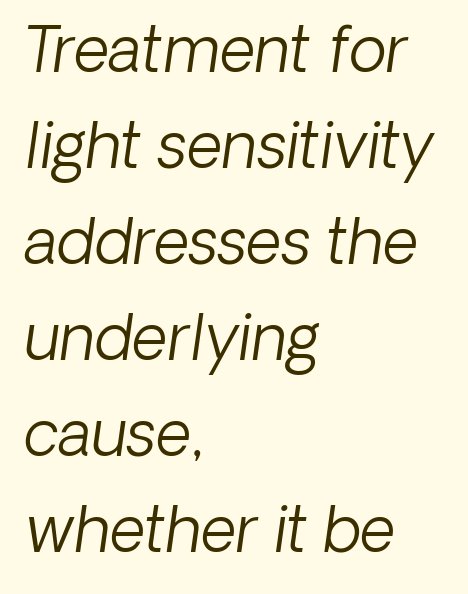
The image shows 62 px light type, italic (leaning right); set left-aligned, normal line spacing (1.55x), normal letter spacing, not underlined; low stroke contrast and a medium x-height.
